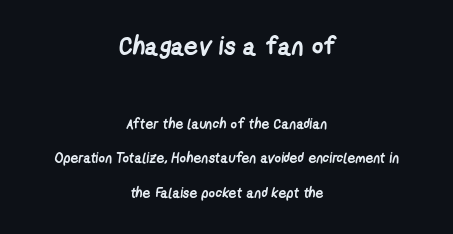
{"bold": "yes", "underline": "no", "align": "center", "line_spacing": "loose", "line_spacing_ratio": 2.47, "letter_spacing": "normal", "letter_spacing_em": 0.0, "larger_block": "first", "size_ratio": 1.79, "glyph_px": 25}
